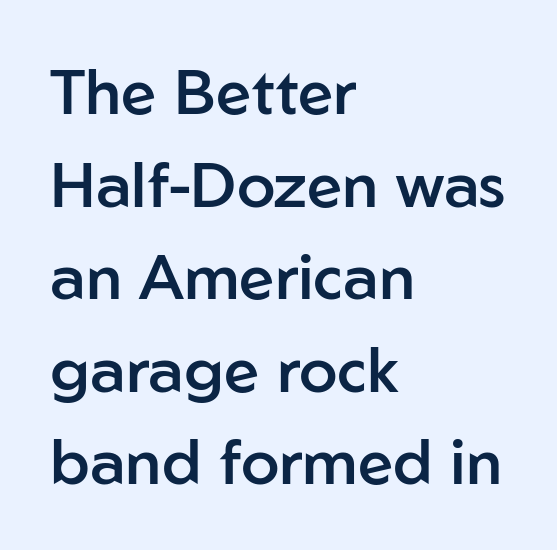
Vertical strokes here are truly vertical. Here the glyphs are tracked normally, forming tight word shapes. Moderately thickened strokes mark this as semibold type. The face used here is proportionally spaced, like ordinary book or web type.
